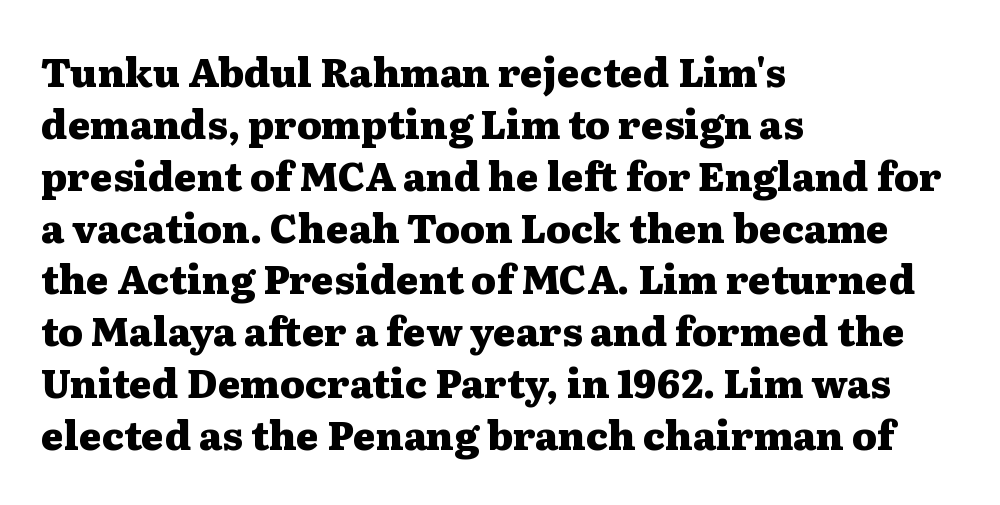
{"serif": "yes", "italic": "no", "bold": "yes", "weight": "heavy", "width": "wide", "stroke_contrast": "medium", "x_height": "medium", "monospaced": "no", "underline": "no", "align": "left", "line_spacing": "normal", "line_spacing_ratio": 1.33, "letter_spacing": "normal", "letter_spacing_em": 0.0, "glyph_px": 39}
